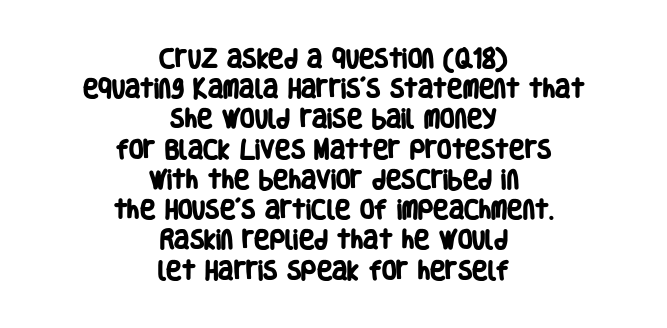
{"bold": "yes", "underline": "no", "align": "center", "line_spacing": "normal", "line_spacing_ratio": 1.44, "letter_spacing": "normal", "letter_spacing_em": 0.0, "glyph_px": 21}
